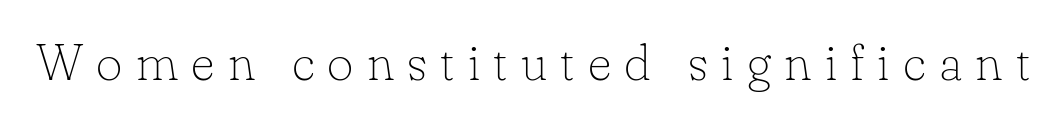
{"serif": "yes", "italic": "no", "bold": "no", "weight": "thin", "width": "normal", "stroke_contrast": "low", "x_height": "small", "monospaced": "no", "underline": "no", "letter_spacing": "wide", "letter_spacing_em": 0.26, "glyph_px": 51}
